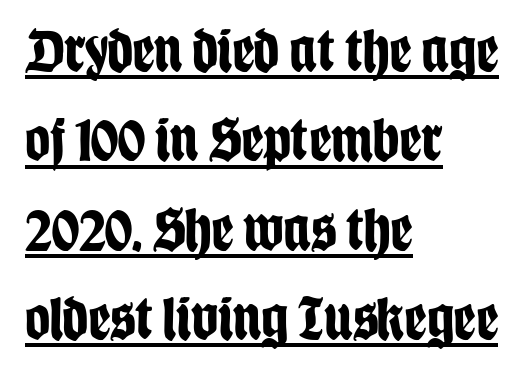
Q: Is the text bold? A: Yes.
Q: Is the text italic (slanted)? A: No, it is upright.
Q: Is the typeface a serif or a sans-serif typeface? A: Sans-serif.
Q: Is the text underlined? A: Yes.
Q: How is the paragraph aligned? A: Left-aligned.
Q: Is the spacing between letters normal or unusually wide? A: Normal.
Q: Is the spacing between lines tight, normal or loose? A: Normal.
Q: Width (condensed, normal, or wide)? A: Condensed.
Q: Stroke contrast? A: Low.
Q: x-height? A: Large.
Q: Monospaced? A: No.
